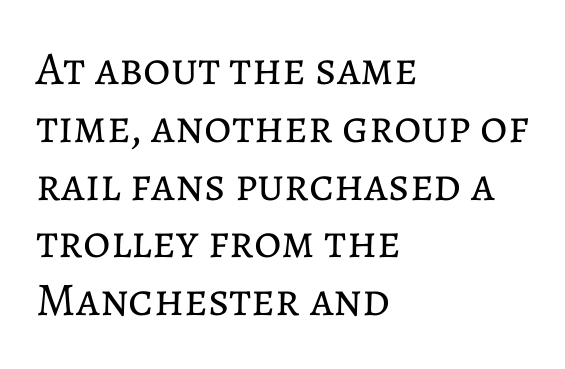
Q: Is the text bold? A: No.
Q: Is the text italic (slanted)? A: No, it is upright.
Q: Is the text underlined? A: No.
Q: How is the paragraph aligned? A: Left-aligned.
Q: Is the spacing between letters normal or unusually wide? A: Normal.
Q: Width (condensed, normal, or wide)? A: Normal.
Q: Stroke contrast? A: Low.
Q: x-height? A: Medium.
Q: Monospaced? A: No.
